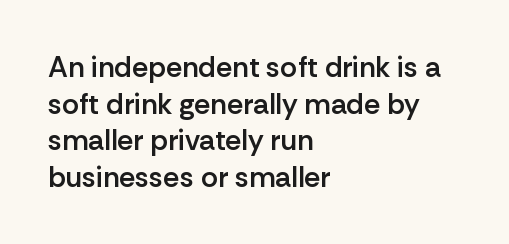
The image shows 29 px semibold sans-serif type, upright; set left-aligned, normal line spacing (1.26x), normal letter spacing, not underlined; low stroke contrast and a medium x-height.
